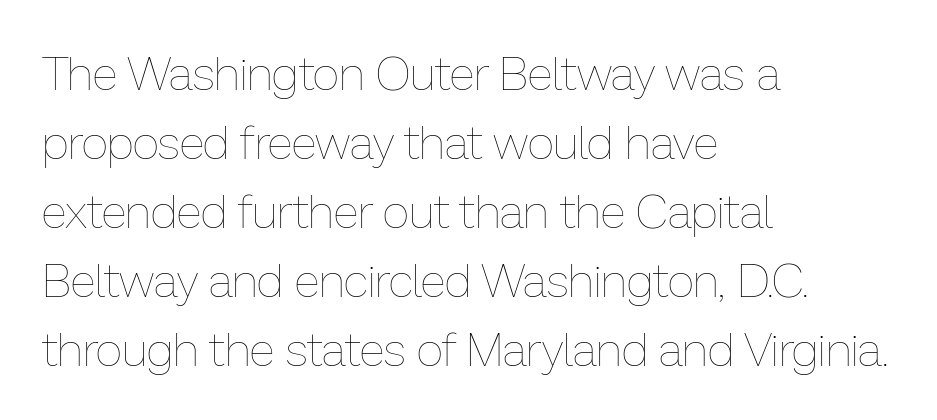
Q: Is the text bold? A: No.
Q: Is the text italic (slanted)? A: No, it is upright.
Q: Is the text underlined? A: No.
Q: How is the paragraph aligned? A: Left-aligned.
Q: Is the spacing between letters normal or unusually wide? A: Normal.
Q: Is the spacing between lines tight, normal or loose? A: Normal.
Q: Width (condensed, normal, or wide)? A: Normal.
Q: Stroke contrast? A: Low.
Q: x-height? A: Medium.
Q: Monospaced? A: No.
